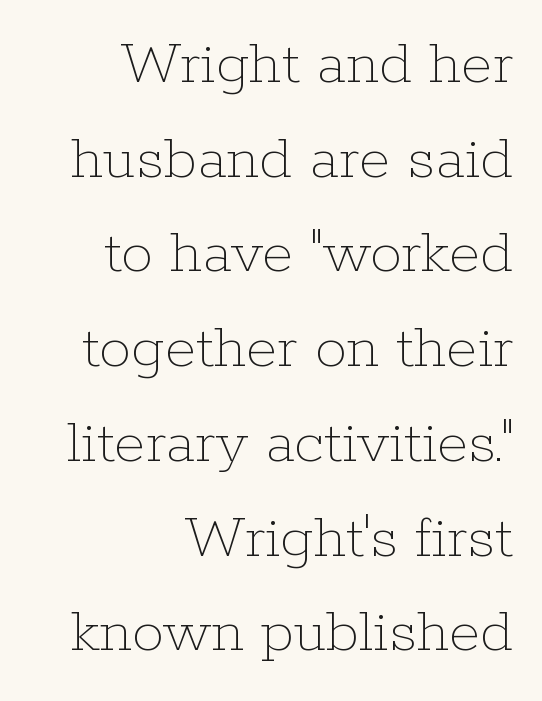
{"italic": "no", "bold": "no", "weight": "thin", "width": "normal", "stroke_contrast": "low", "x_height": "medium", "monospaced": "no", "underline": "no", "align": "right", "line_spacing": "normal", "line_spacing_ratio": 1.48, "letter_spacing": "normal", "letter_spacing_em": 0.0, "glyph_px": 64}
